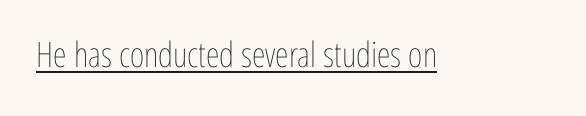
Q: Is the text bold? A: No.
Q: Is the text italic (slanted)? A: No, it is upright.
Q: Is the text underlined? A: Yes.
Q: Is the spacing between letters normal or unusually wide? A: Normal.
Q: Width (condensed, normal, or wide)? A: Condensed.
Q: Stroke contrast? A: Low.
Q: x-height? A: Medium.
Q: Monospaced? A: No.
